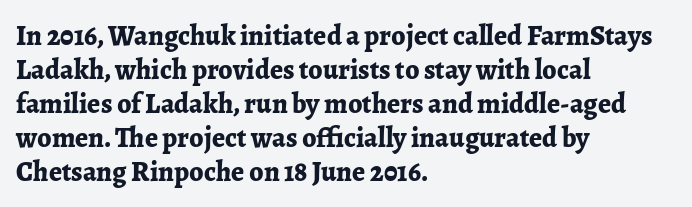
The axis of the letterforms is exactly vertical. Clear beneath every line of the passage. A typesetter would call this zero additional tracking. You could not count columns in this text — the font is proportionally spaced. The rendering anchors every line to the left-hand side. In terms of weight, the rendering is a true, heavy bold.
